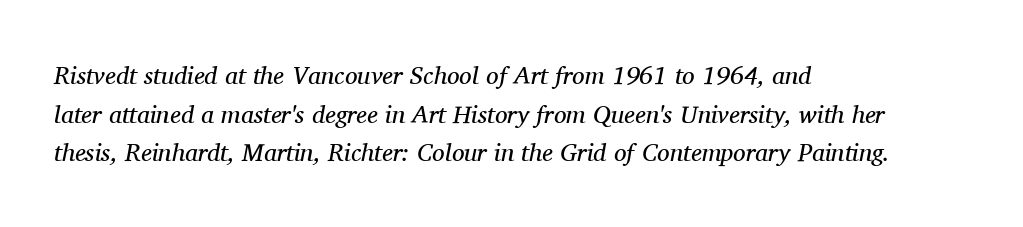
{"italic": "yes", "lean": "right", "slant_degrees": 11, "bold": "no", "underline": "no", "align": "left", "line_spacing": "normal", "line_spacing_ratio": 1.55, "letter_spacing": "normal", "letter_spacing_em": 0.0, "glyph_px": 25}
